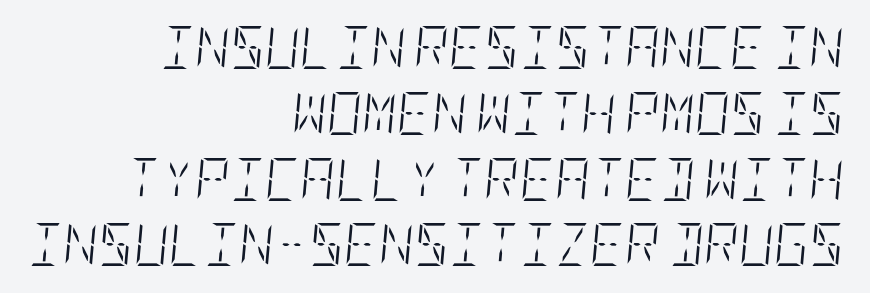
{"italic": "yes", "lean": "right", "slant_degrees": 5, "bold": "no", "weight": "light", "width": "condensed", "stroke_contrast": "low", "x_height": "large", "underline": "no", "align": "right", "line_spacing": "normal", "line_spacing_ratio": 1.53, "letter_spacing": "normal", "letter_spacing_em": 0.0, "glyph_px": 43}
